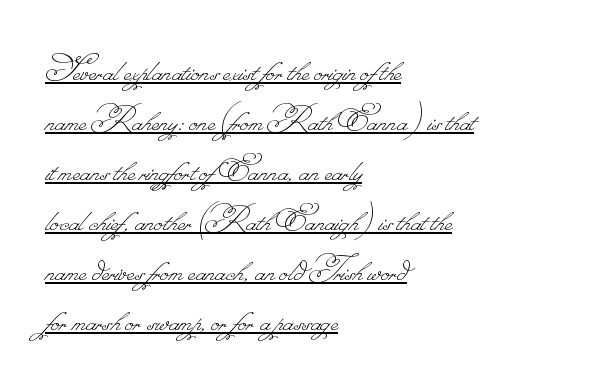
{"bold": "no", "weight": "thin", "width": "normal", "stroke_contrast": "low", "monospaced": "no", "underline": "yes", "align": "left", "line_spacing": "normal", "line_spacing_ratio": 1.25, "letter_spacing": "normal", "letter_spacing_em": 0.0, "glyph_px": 40}
